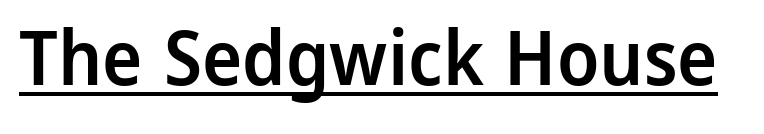
{"serif": "no", "italic": "no", "bold": "semi", "weight": "semibold", "width": "normal", "stroke_contrast": "low", "x_height": "medium", "monospaced": "no", "underline": "yes", "letter_spacing": "normal", "letter_spacing_em": 0.0, "glyph_px": 76}
